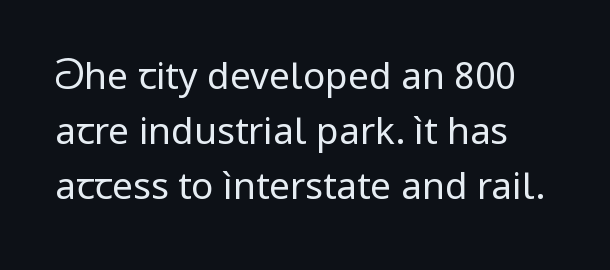
Q: Is the text bold? A: No.
Q: Is the text italic (slanted)? A: No, it is upright.
Q: Is the typeface a serif or a sans-serif typeface? A: Sans-serif.
Q: Is the text underlined? A: No.
Q: Is the spacing between letters normal or unusually wide? A: Normal.
Q: Is the spacing between lines tight, normal or loose? A: Normal.
Q: Width (condensed, normal, or wide)? A: Normal.
Q: Stroke contrast? A: Low.
Q: x-height? A: Medium.
Q: Monospaced? A: No.
